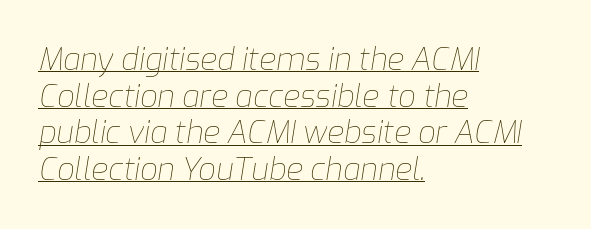
Each letter keeps its own natural width here, so spacing adapts to shape. Line beginnings align vertically; line endings do not. The cut favours lightness, reaching ordinary text weight at its darkest. An italicized treatment has been applied to the whole sample. The gaps between neighbouring characters are ordinary and unremarkable.
